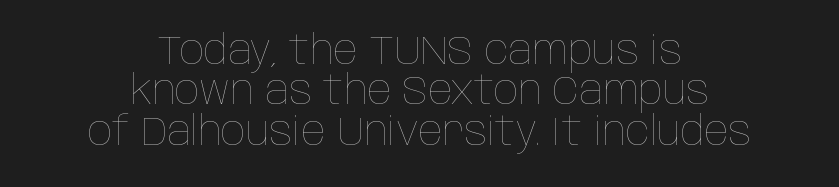
Is the block centered? Yes — each line is placed symmetrically about the middle. Words float on clear page, feet unadorned. Weight: in the light-to-regular range. You could not count columns in this text — the font is proportionally spaced. Quick note: interline space is minimal. Characters follow at the spacing the type designer built in.
